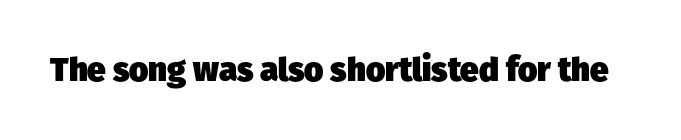
The image shows 33 px heavy sans-serif type; set normal letter spacing, not underlined; low stroke contrast and a medium x-height.
